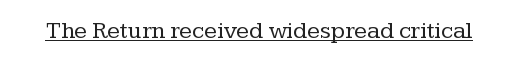
Q: Is the text bold? A: No.
Q: Is the text italic (slanted)? A: No, it is upright.
Q: Is the text underlined? A: Yes.
Q: Is the spacing between letters normal or unusually wide? A: Normal.
